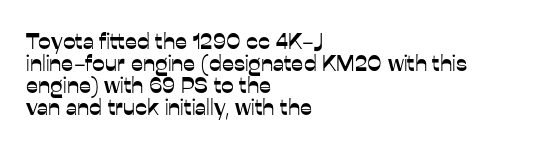
{"italic": "no", "underline": "no", "align": "left", "line_spacing": "tight", "line_spacing_ratio": 0.96, "letter_spacing": "normal", "letter_spacing_em": 0.0, "glyph_px": 23}
